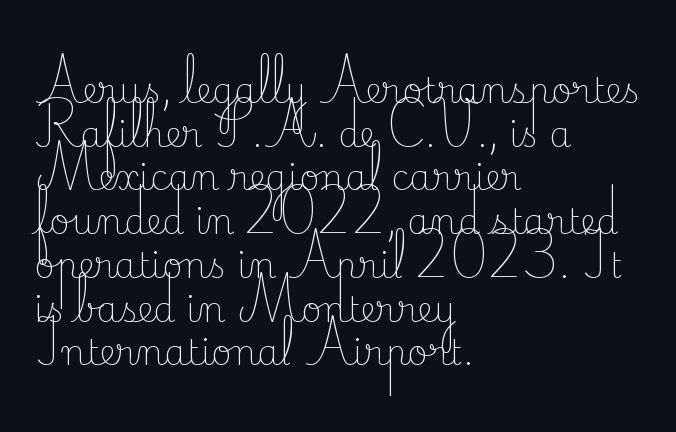
Honestly, the letter spacing is just normal — you wouldn't notice it. Summary of vertical rhythm: regular, with standard interline spacing. Unbolded letterforms with no extra heft. Check the space under the baseline: it is left empty.
